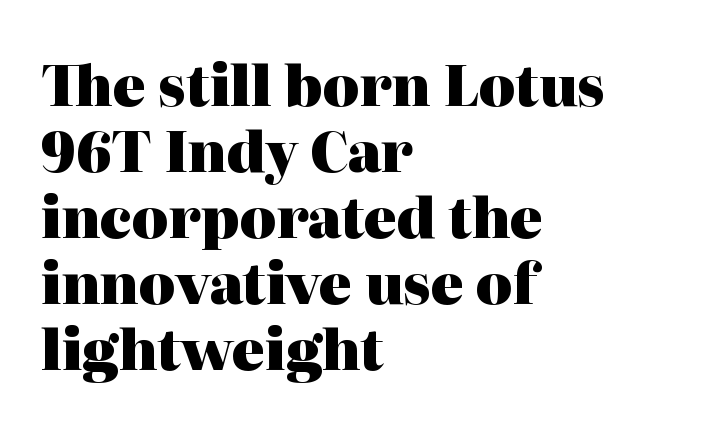
{"serif": "yes", "italic": "no", "bold": "yes", "weight": "heavy", "width": "normal", "stroke_contrast": "high", "x_height": "medium", "monospaced": "no", "underline": "no", "align": "left", "line_spacing_ratio": 1.2, "letter_spacing": "normal", "letter_spacing_em": 0.0, "glyph_px": 55}
